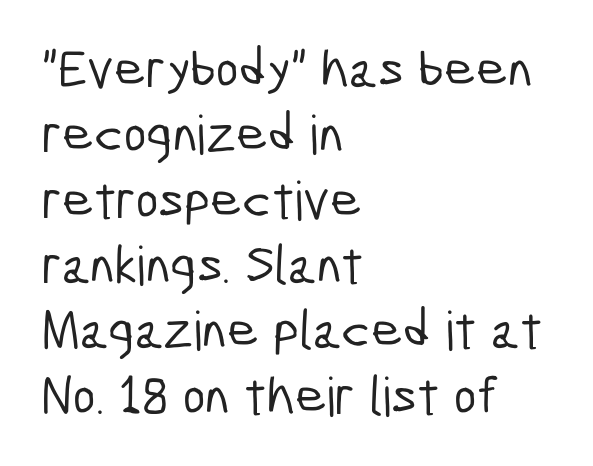
{"serif": "no", "width": "condensed", "stroke_contrast": "low", "x_height": "medium", "monospaced": "no", "underline": "no", "align": "left", "line_spacing_ratio": 1.21, "letter_spacing": "normal", "letter_spacing_em": 0.0, "glyph_px": 54}
